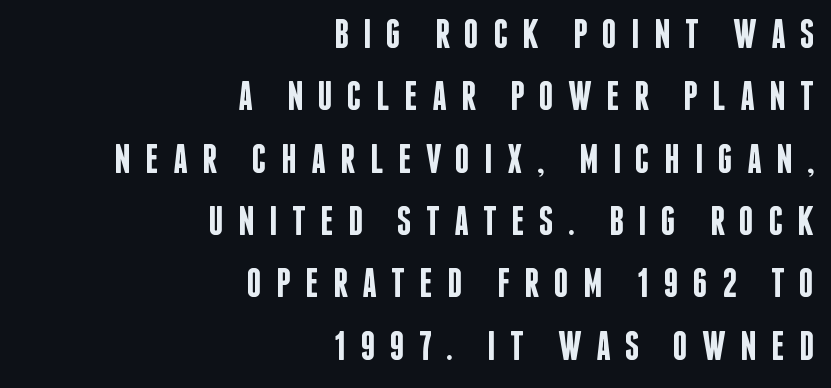
The image shows 41 px semibold, condensed sans-serif type, upright; set right-aligned, normal line spacing (1.52x), unusually wide letter spacing (+0.35 em), not underlined; low stroke contrast and a large x-height.
